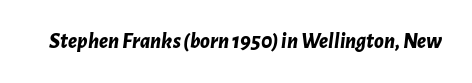
Observe the lean: these are italic letterforms. Does extra space separate the letters? No, they use regular spacing. These words are printed bold, with thick strokes throughout. A clean baseline with only descenders dipping below it.
